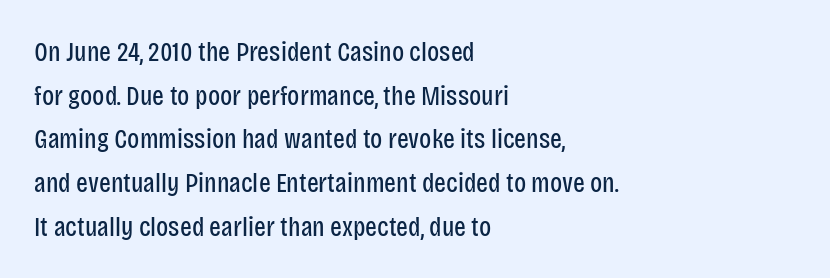
Q: Is the text bold? A: No.
Q: Is the text italic (slanted)? A: No, it is upright.
Q: Is the typeface a serif or a sans-serif typeface? A: Sans-serif.
Q: Is the text underlined? A: No.
Q: How is the paragraph aligned? A: Left-aligned.
Q: Is the spacing between letters normal or unusually wide? A: Normal.
Q: Is the spacing between lines tight, normal or loose? A: Normal.
Q: Width (condensed, normal, or wide)? A: Condensed.
Q: Stroke contrast? A: Low.
Q: x-height? A: Large.
Q: Monospaced? A: No.
